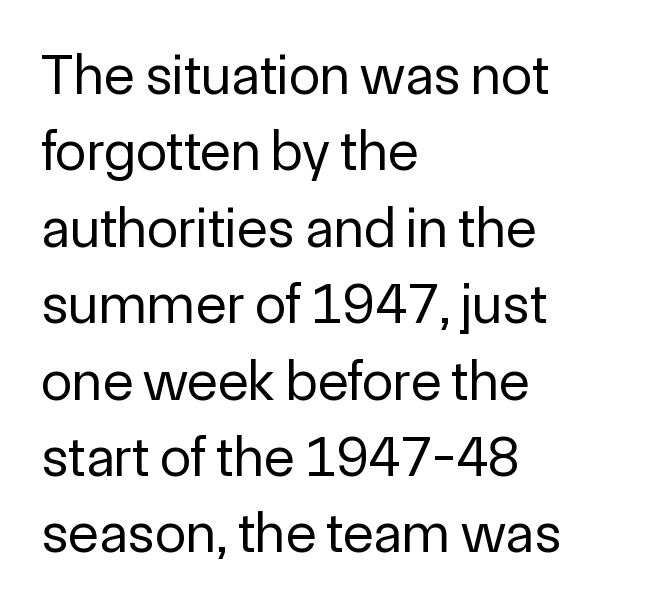
Q: Is the text bold? A: No.
Q: Is the text italic (slanted)? A: No, it is upright.
Q: Is the typeface a serif or a sans-serif typeface? A: Sans-serif.
Q: Is the text underlined? A: No.
Q: How is the paragraph aligned? A: Left-aligned.
Q: Is the spacing between letters normal or unusually wide? A: Normal.
Q: Is the spacing between lines tight, normal or loose? A: Normal.
Q: Width (condensed, normal, or wide)? A: Normal.
Q: x-height? A: Medium.
Q: Monospaced? A: No.
